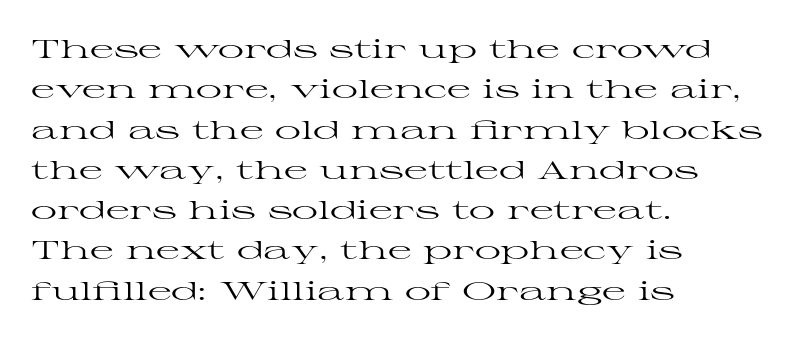
{"italic": "no", "bold": "no", "underline": "no", "align": "left", "line_spacing": "normal", "line_spacing_ratio": 1.55, "letter_spacing": "normal", "letter_spacing_em": 0.0, "glyph_px": 26}
